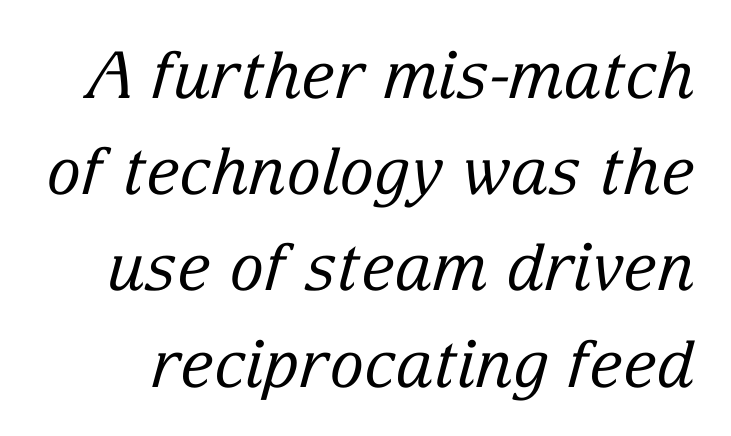
Note: serifs present on the glyphs. Only glyphs here, with clear space below each row. The font is comparable to plain body text, perhaps lighter. If you measured baseline to baseline, you'd find a middling distance. In terms of letterspacing, this is plain default setting. If you drew a line through each stem, it would be angled.
